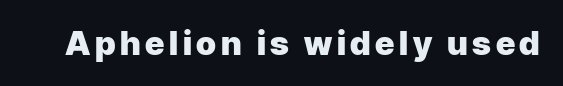
The font's upright variant was chosen for this text. Unlike a traditional serif, this face leaves its strokes unadorned. Varying glyph widths throughout — classic text-font behaviour. Each glyph is drawn with heavy, bold strokes. The passage shown is not underscored anywhere.
